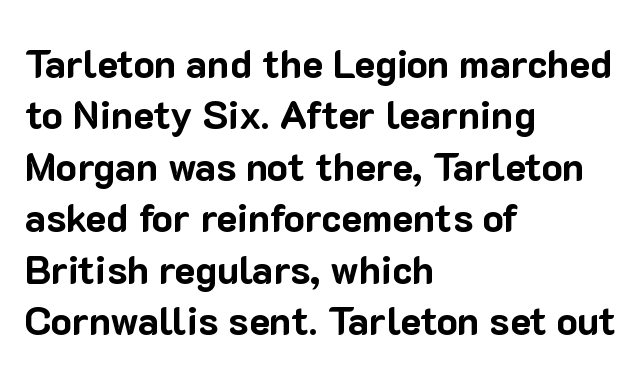
Q: Is the text bold? A: Yes.
Q: Is the text italic (slanted)? A: No, it is upright.
Q: Is the typeface a serif or a sans-serif typeface? A: Sans-serif.
Q: Is the text underlined? A: No.
Q: How is the paragraph aligned? A: Left-aligned.
Q: Is the spacing between letters normal or unusually wide? A: Normal.
Q: Is the spacing between lines tight, normal or loose? A: Normal.
Q: Width (condensed, normal, or wide)? A: Normal.
Q: Stroke contrast? A: Low.
Q: x-height? A: Medium.
Q: Monospaced? A: No.
